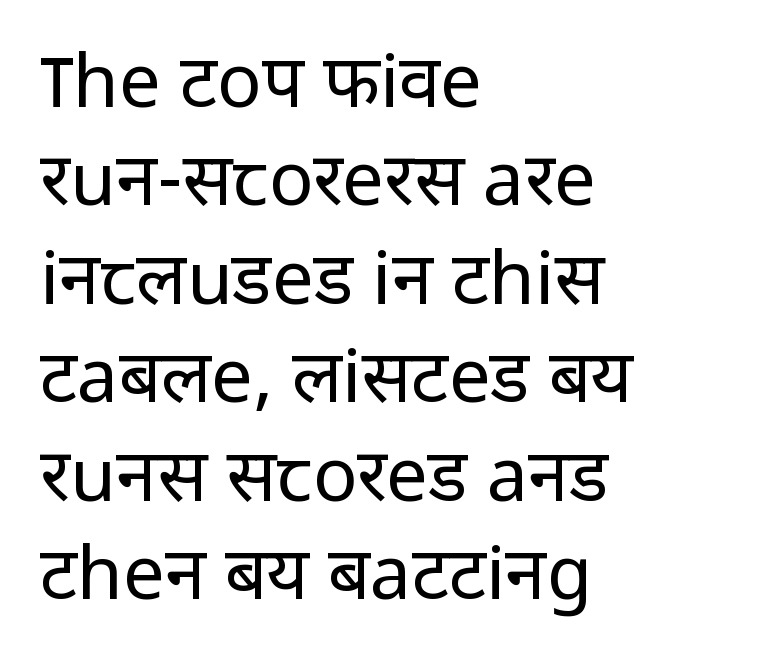
{"serif": "no", "italic": "no", "bold": "no", "weight": "regular", "width": "normal", "stroke_contrast": "low", "x_height": "medium", "monospaced": "no", "underline": "no", "align": "left", "line_spacing": "normal", "line_spacing_ratio": 1.33, "letter_spacing": "normal", "letter_spacing_em": 0.0, "glyph_px": 74}
